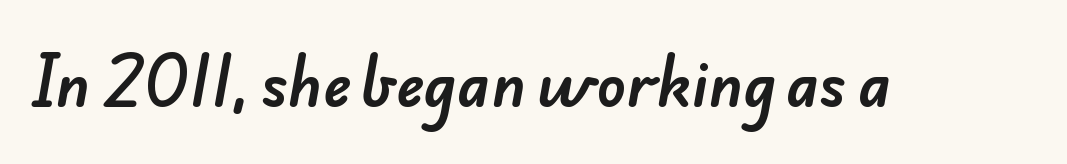
Q: Is the typeface a serif or a sans-serif typeface? A: Sans-serif.
Q: Is the text underlined? A: No.
Q: Is the spacing between letters normal or unusually wide? A: Normal.
Q: Width (condensed, normal, or wide)? A: Normal.
Q: Stroke contrast? A: Low.
Q: x-height? A: Small.
Q: Monospaced? A: No.
